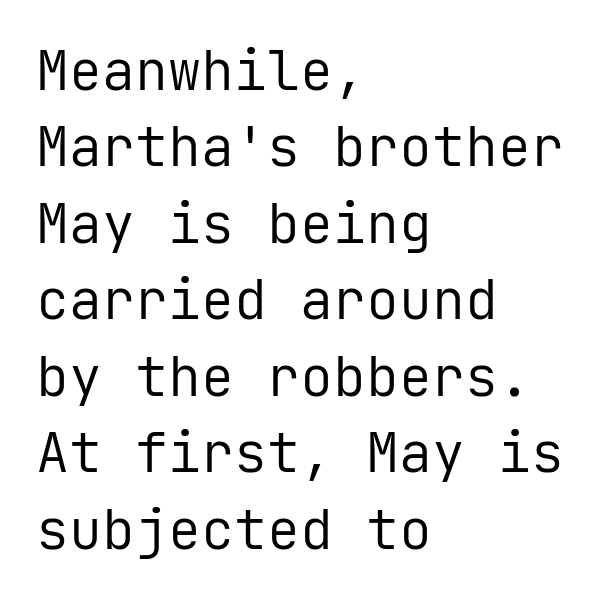
{"serif": "no", "italic": "no", "bold": "no", "weight": "regular", "width": "normal", "stroke_contrast": "low", "x_height": "medium", "monospaced": "yes", "underline": "no", "align": "left", "line_spacing": "normal", "line_spacing_ratio": 1.39, "letter_spacing": "normal", "letter_spacing_em": 0.0, "glyph_px": 55}
